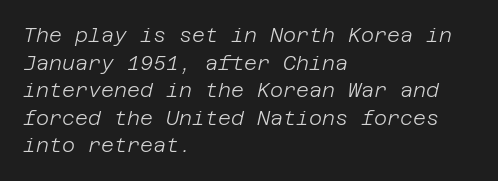
Q: Is the text bold? A: No.
Q: Is the text italic (slanted)? A: Yes, it leans right by about 12 degrees.
Q: Is the text underlined? A: No.
Q: How is the paragraph aligned? A: Left-aligned.
Q: Is the spacing between letters normal or unusually wide? A: Normal.
Q: Is the spacing between lines tight, normal or loose? A: Normal.
